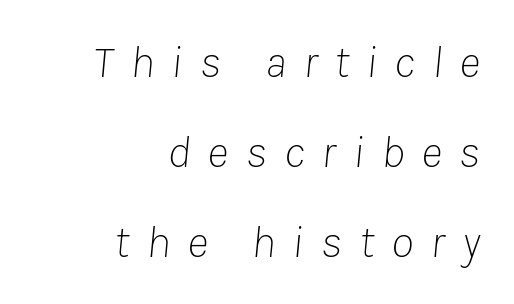
The weight tops out at a normal text grade. There's an unmistakable incline to the writing here. Each letter keeps its own natural width here, so spacing adapts to shape. The type is letterspaced generously, with wide tracking.
